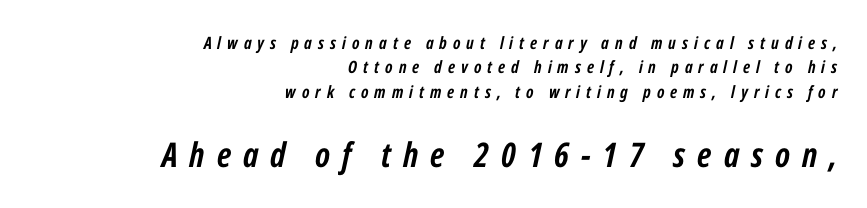
The image shows 34 px semibold, condensed type, italic (leaning right); set right-aligned, normal line spacing (1.43x), unusually wide letter spacing (+0.35 em), not underlined; the second (bottom) block is 2.0x larger; low stroke contrast and a medium x-height.
